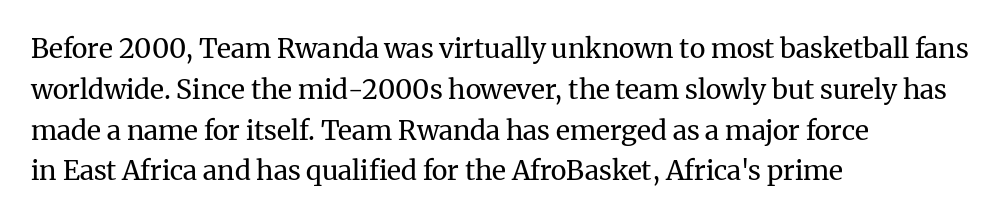
The image shows 27 px text type, upright; set left-aligned, normal line spacing (1.51x), normal letter spacing, not underlined.
